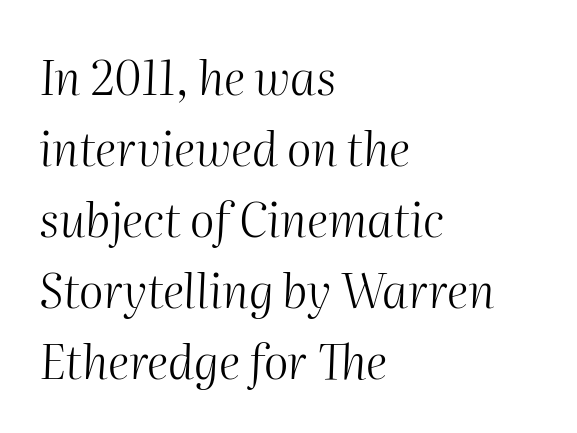
The image shows 47 px light type, italic (leaning right); set left-aligned, normal line spacing (1.51x), normal letter spacing, not underlined; medium stroke contrast and a medium x-height.
